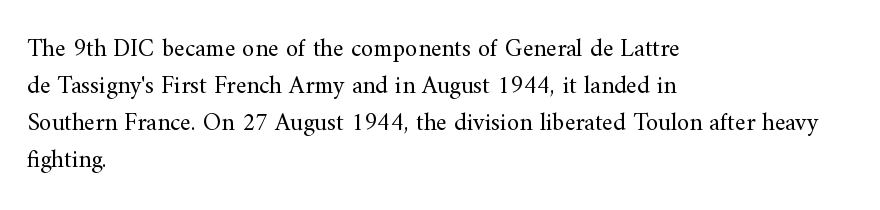
{"italic": "no", "bold": "no", "underline": "no", "align": "left", "line_spacing": "normal", "line_spacing_ratio": 1.48, "letter_spacing": "normal", "letter_spacing_em": 0.0, "glyph_px": 25}
